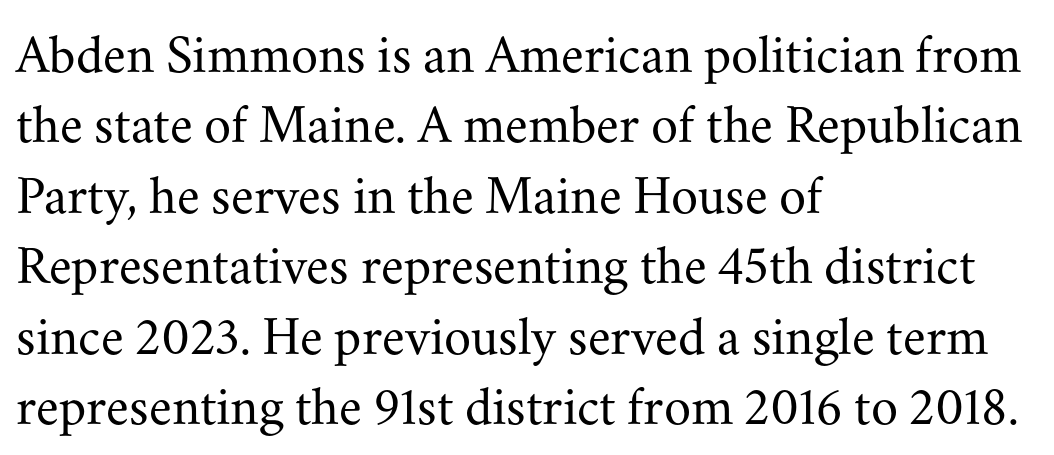
The image shows 55 px regular-weight serif type, upright; set left-aligned, normal line spacing (1.28x), normal letter spacing, not underlined; medium stroke contrast and a small x-height.
